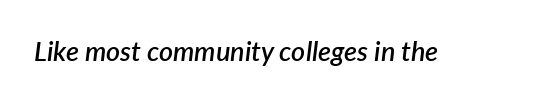
The image shows 27 px text type, italic (leaning right); set normal letter spacing, not underlined.
